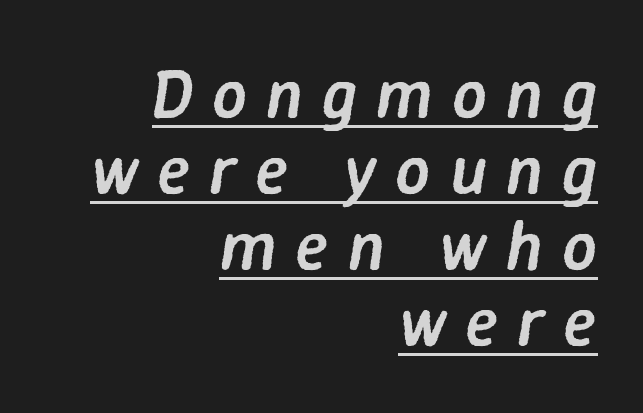
The image shows 69 px semibold type, italic (leaning right); set right-aligned, tight line spacing (1.1x), unusually wide letter spacing (+0.27 em), underlined; low stroke contrast and a medium x-height.
